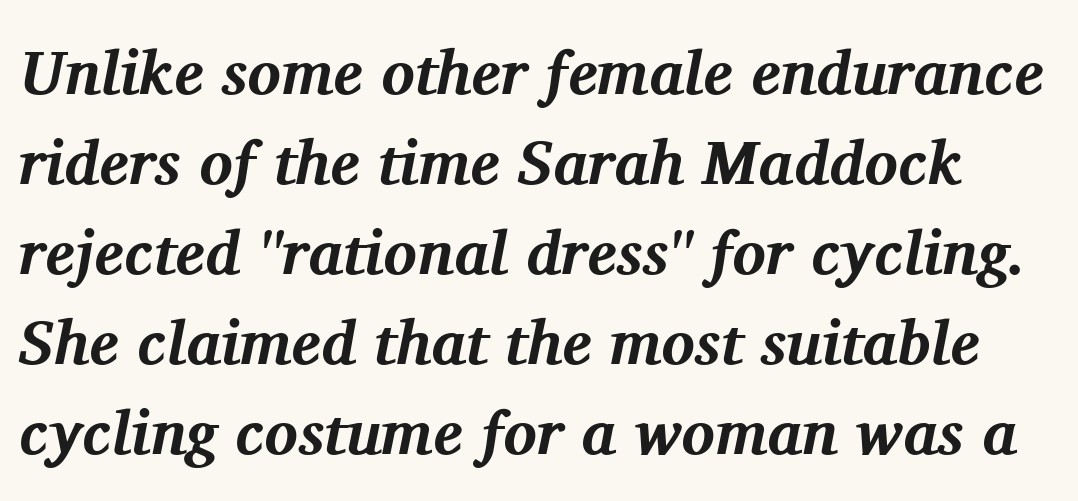
The image shows 62 px bold serif type, italic (leaning right); set normal line spacing (1.45x), normal letter spacing, not underlined; medium stroke contrast and a medium x-height.
